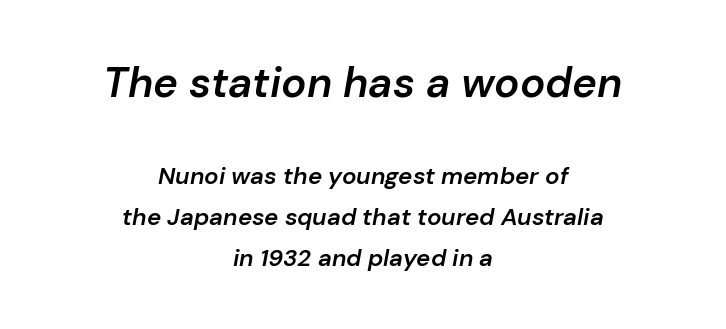
{"italic": "yes", "lean": "right", "slant_degrees": 10, "bold": "semi", "weight": "semibold", "width": "normal", "stroke_contrast": "low", "x_height": "medium", "monospaced": "no", "underline": "no", "align": "center", "line_spacing": "normal", "line_spacing_ratio": 1.7, "letter_spacing": "normal", "letter_spacing_em": 0.0, "larger_block": "first", "size_ratio": 1.75, "glyph_px": 42}
